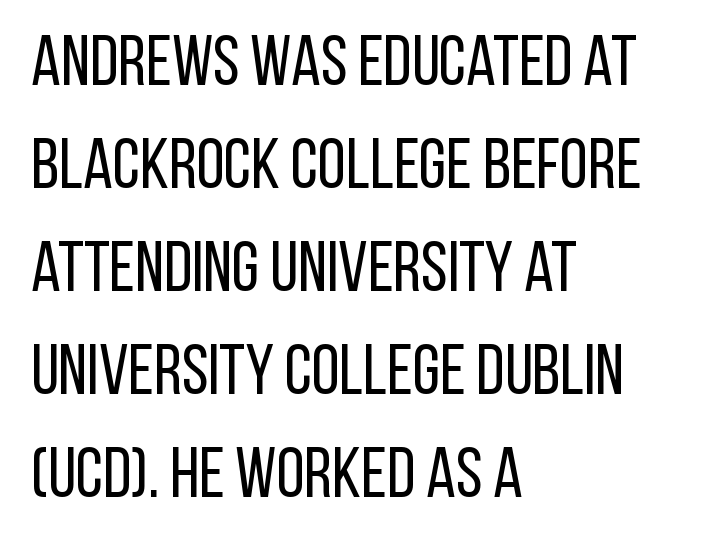
The image shows 71 px regular-weight, condensed sans-serif type, upright; set left-aligned, normal line spacing (1.45x), normal letter spacing, not underlined; low stroke contrast and a large x-height.
